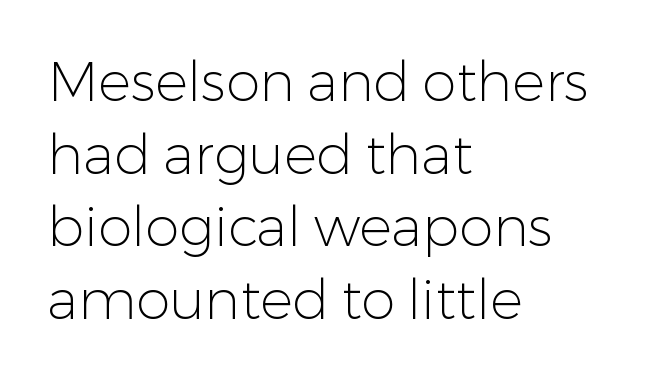
{"serif": "no", "italic": "no", "bold": "no", "weight": "light", "width": "normal", "stroke_contrast": "low", "x_height": "medium", "monospaced": "no", "underline": "no", "align": "left", "line_spacing": "normal", "line_spacing_ratio": 1.32, "letter_spacing": "normal", "letter_spacing_em": 0.0, "glyph_px": 55}
